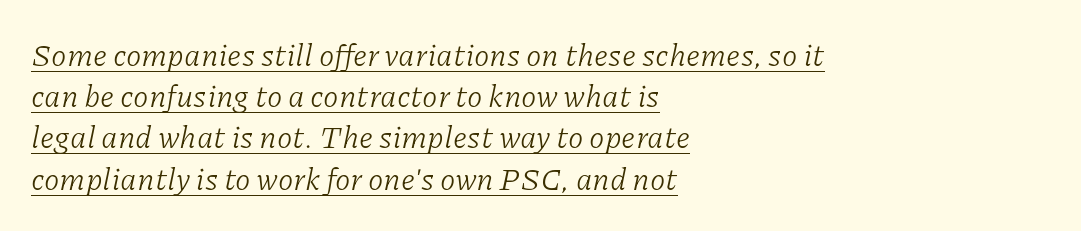
{"serif": "yes", "italic": "yes", "lean": "right", "slant_degrees": 11, "bold": "no", "weight": "light", "width": "normal", "stroke_contrast": "low", "x_height": "medium", "monospaced": "no", "underline": "yes", "align": "left", "line_spacing": "normal", "line_spacing_ratio": 1.33, "letter_spacing": "normal", "letter_spacing_em": 0.0, "glyph_px": 31}
